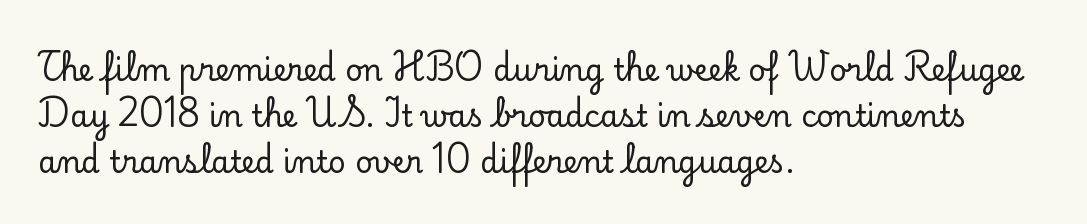
The image shows 30 px serif type, upright; set left-aligned, normal line spacing (1.53x), normal letter spacing, not underlined; low stroke contrast and a small x-height.
